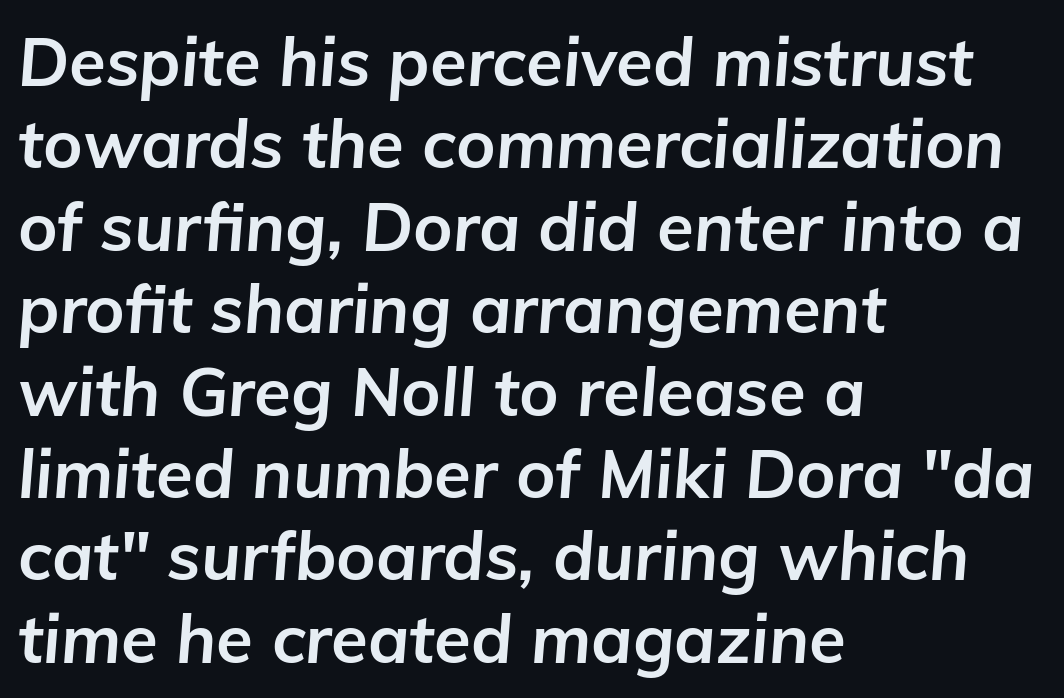
Q: Is the text bold? A: Yes.
Q: Is the text italic (slanted)? A: Yes, it leans right by about 5 degrees.
Q: Is the text underlined? A: No.
Q: How is the paragraph aligned? A: Left-aligned.
Q: Is the spacing between letters normal or unusually wide? A: Normal.
Q: Width (condensed, normal, or wide)? A: Normal.
Q: Stroke contrast? A: Low.
Q: x-height? A: Medium.
Q: Monospaced? A: No.
